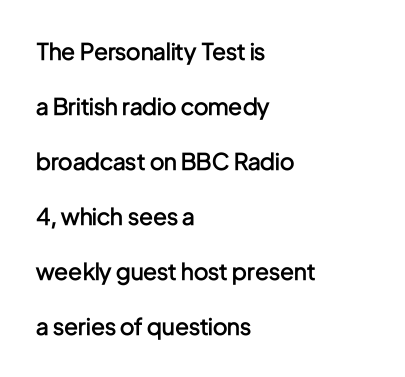
Q: Is the text bold? A: Semi-bold.
Q: Is the text italic (slanted)? A: No, it is upright.
Q: Is the text underlined? A: No.
Q: How is the paragraph aligned? A: Left-aligned.
Q: Is the spacing between letters normal or unusually wide? A: Normal.
Q: Is the spacing between lines tight, normal or loose? A: Loose.
